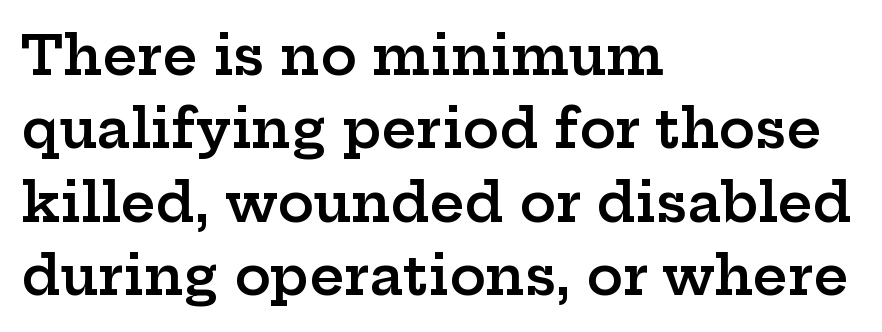
The image shows 54 px semibold, wide serif type, upright; set left-aligned, normal line spacing (1.36x), normal letter spacing, not underlined; low stroke contrast and a medium x-height.
